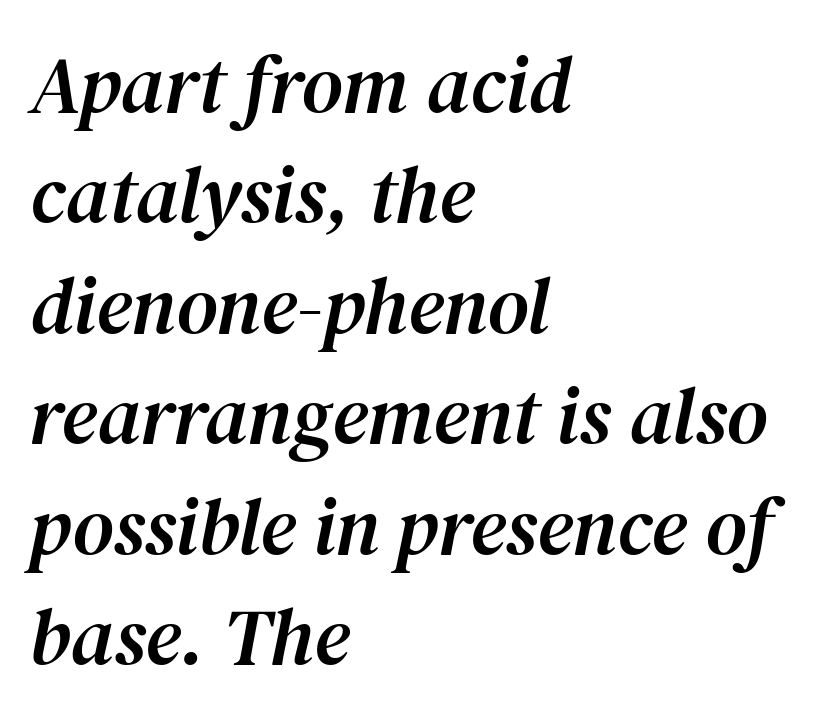
The image shows 80 px serif type, italic (leaning right); set left-aligned, normal line spacing (1.38x), normal letter spacing, not underlined; medium stroke contrast and a medium x-height.
